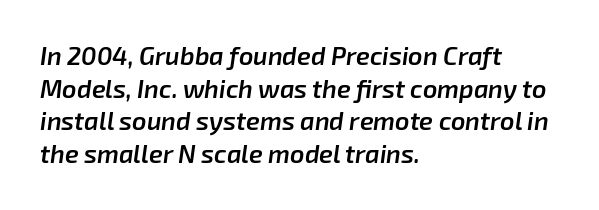
{"italic": "yes", "lean": "right", "slant_degrees": 8, "bold": "semi", "underline": "no", "align": "left", "line_spacing": "normal", "line_spacing_ratio": 1.31, "letter_spacing": "normal", "letter_spacing_em": 0.0, "glyph_px": 25}
